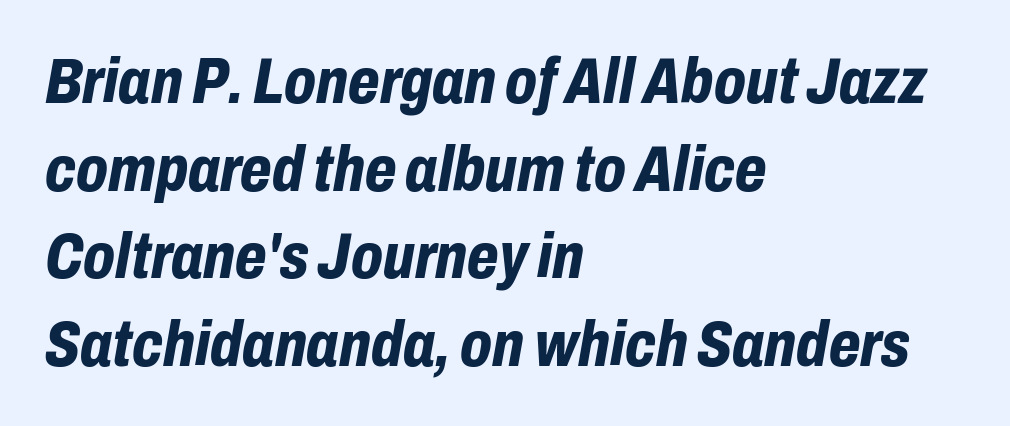
Q: Is the text bold? A: Yes.
Q: Is the text italic (slanted)? A: Yes, it leans right by about 10 degrees.
Q: Is the text underlined? A: No.
Q: How is the paragraph aligned? A: Left-aligned.
Q: Is the spacing between letters normal or unusually wide? A: Normal.
Q: Is the spacing between lines tight, normal or loose? A: Normal.
Q: Width (condensed, normal, or wide)? A: Condensed.
Q: Stroke contrast? A: Low.
Q: x-height? A: Medium.
Q: Monospaced? A: No.
